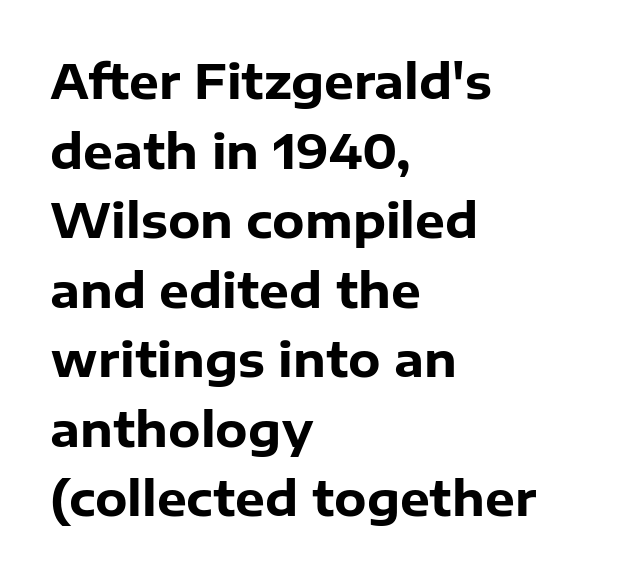
Inter-character spacing is left at the font's built-in metrics. The strip under each line holds only bare page. Set as a true bold cut, around the 700 mark. A typesetter would label this face a sans.
